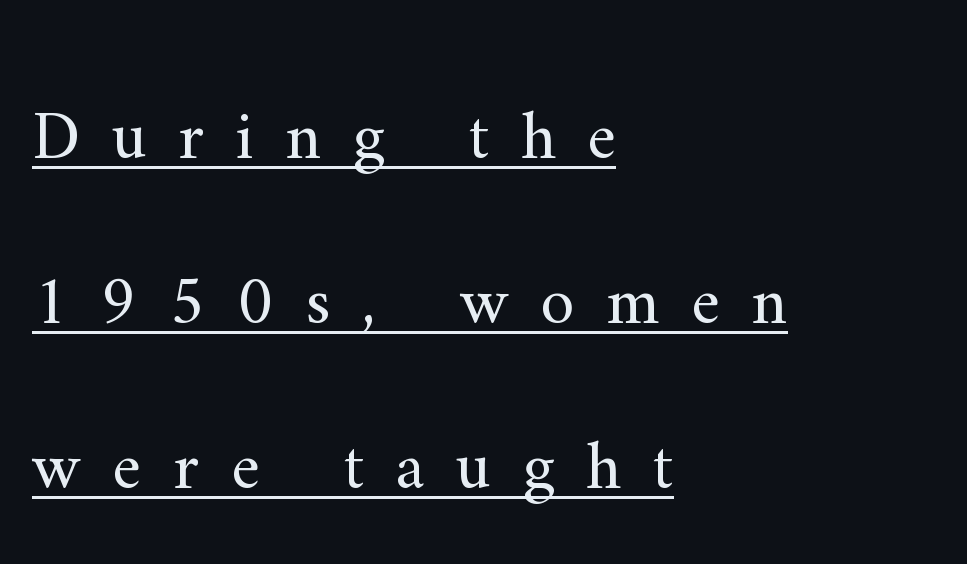
Q: Is the text bold? A: No.
Q: Is the text italic (slanted)? A: No, it is upright.
Q: Is the typeface a serif or a sans-serif typeface? A: Serif.
Q: Is the text underlined? A: Yes.
Q: How is the paragraph aligned? A: Left-aligned.
Q: Is the spacing between letters normal or unusually wide? A: Unusually wide.
Q: Is the spacing between lines tight, normal or loose? A: Loose.
Q: Width (condensed, normal, or wide)? A: Normal.
Q: Stroke contrast? A: Medium.
Q: x-height? A: Small.
Q: Monospaced? A: No.
